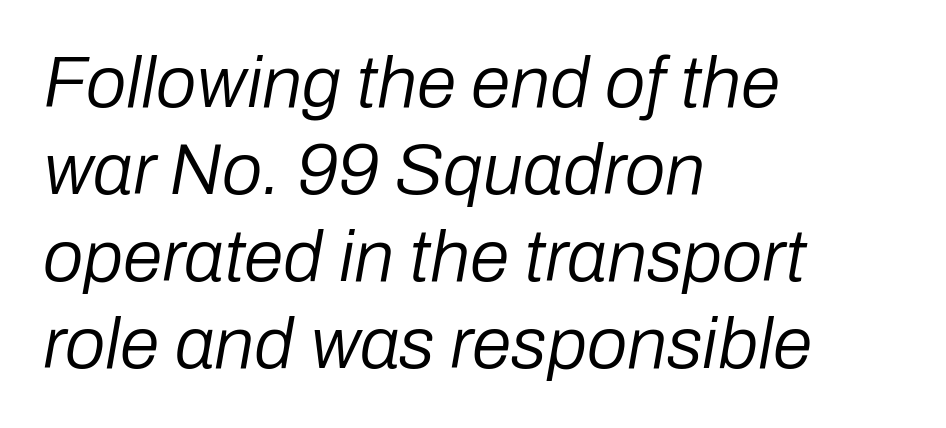
In CSS terms this would be text-align: left. The letters advance in unequal steps, a hallmark of proportional type. The foot of each line stays bare and open. Posture: slanted. The typeface has the unassuming heft of standard copy or less.
